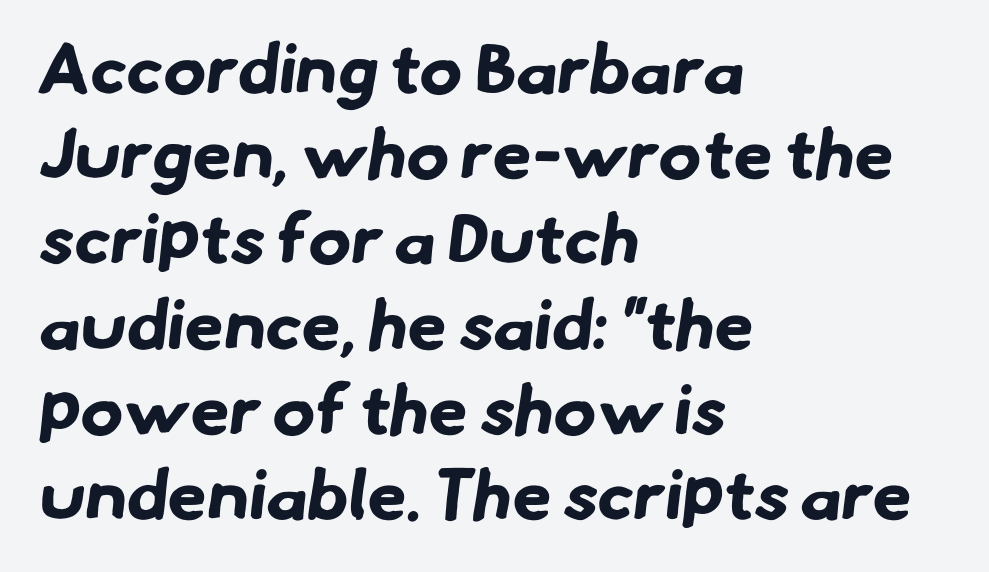
{"serif": "no", "bold": "yes", "weight": "bold", "width": "normal", "stroke_contrast": "low", "x_height": "small", "monospaced": "no", "underline": "no", "align": "left", "line_spacing_ratio": 1.2, "letter_spacing": "normal", "letter_spacing_em": 0.0, "glyph_px": 71}
